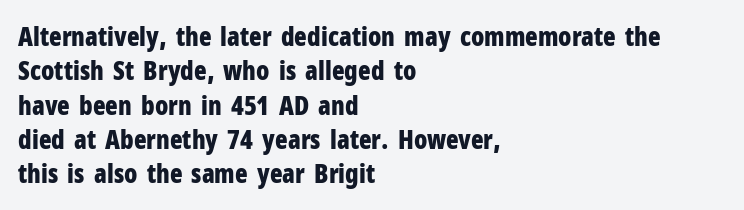
Words appear dense and cohesive because spacing is normal. Typeset ragged right — the left edge is the straight one. This sample keeps an unexceptional amount of space between lines. A clean baseline with only descenders dipping below it. Notice how thick the strokes are: this is what a full bold looks like. This is the regular roman posture of the typeface.
